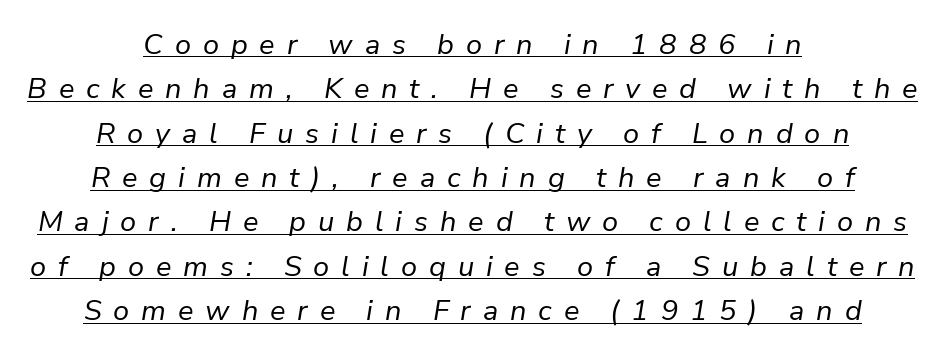
{"italic": "yes", "lean": "right", "slant_degrees": 9, "bold": "no", "weight": "regular", "width": "normal", "stroke_contrast": "low", "x_height": "medium", "monospaced": "no", "underline": "yes", "align": "center", "line_spacing": "normal", "line_spacing_ratio": 1.53, "letter_spacing": "wide", "letter_spacing_em": 0.41, "glyph_px": 29}
